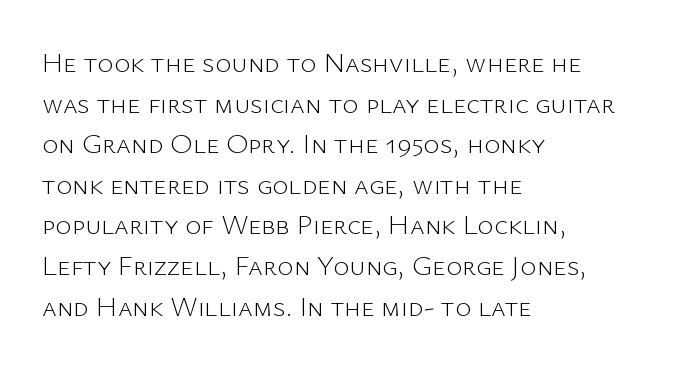
{"serif": "no", "italic": "no", "bold": "no", "weight": "light", "width": "normal", "stroke_contrast": "low", "x_height": "medium", "monospaced": "no", "underline": "no", "align": "left", "line_spacing": "normal", "line_spacing_ratio": 1.45, "letter_spacing": "normal", "letter_spacing_em": 0.0, "glyph_px": 28}
